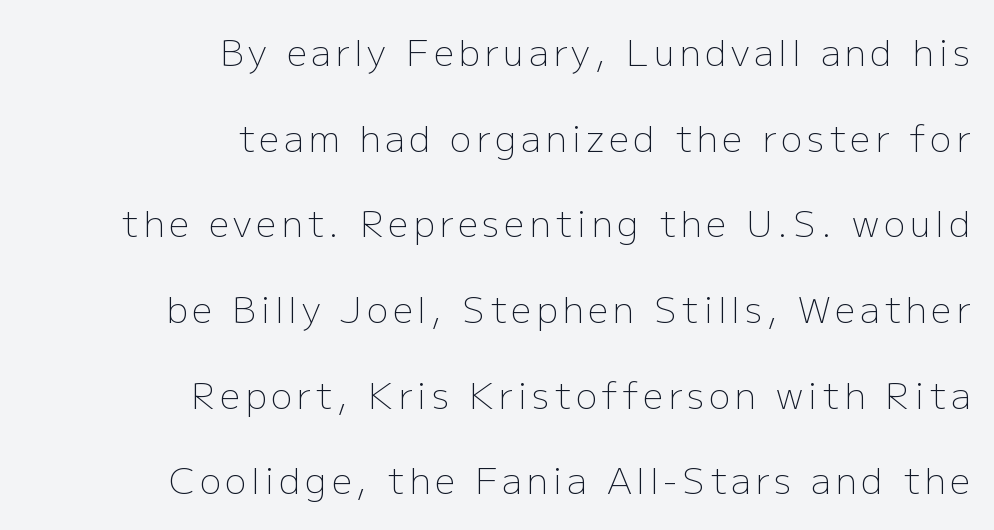
Q: Is the text bold? A: No.
Q: Is the text italic (slanted)? A: No, it is upright.
Q: Is the typeface a serif or a sans-serif typeface? A: Sans-serif.
Q: Is the text underlined? A: No.
Q: How is the paragraph aligned? A: Right-aligned.
Q: Is the spacing between lines tight, normal or loose? A: Loose.
Q: Width (condensed, normal, or wide)? A: Normal.
Q: Stroke contrast? A: Low.
Q: x-height? A: Medium.
Q: Monospaced? A: No.
